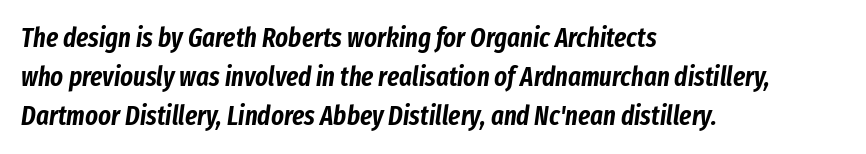
Evenly set lines give the paragraph a standard silhouette. Students, note that the glyphs here touch the page at normal intervals. Plain, unruled lines of type. There's an unmistakable incline to the writing here. The lines in this sample share a left origin and differ only in where they stop.
